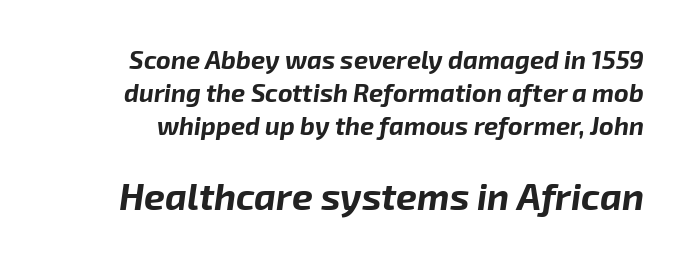
Proportional: the letters do not fall into vertical columns. Look at the glyph heights: the lower group is clearly the bigger setting. Yep, that's italic — everything's leaning. In terms of leading, this rendering sits right in the middle. The words here are not underlined. Thick stems and heavy bowls — unmistakably bold.
